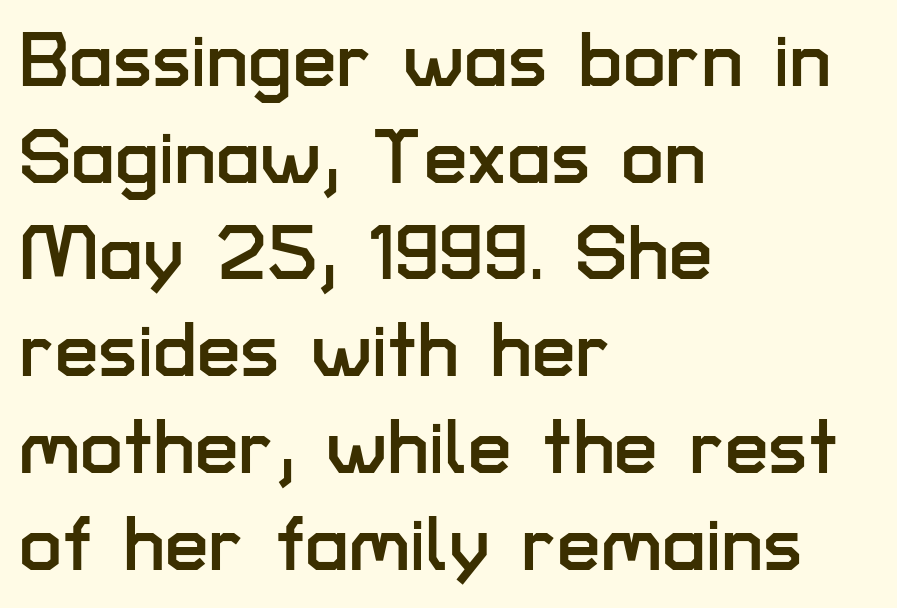
Q: Is the text italic (slanted)? A: No, it is upright.
Q: Is the typeface a serif or a sans-serif typeface? A: Sans-serif.
Q: Is the text underlined? A: No.
Q: How is the paragraph aligned? A: Left-aligned.
Q: Is the spacing between letters normal or unusually wide? A: Normal.
Q: Width (condensed, normal, or wide)? A: Normal.
Q: Stroke contrast? A: Low.
Q: x-height? A: Medium.
Q: Monospaced? A: No.
